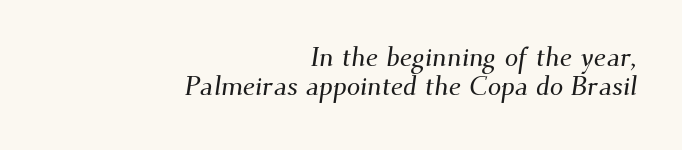
The image shows 27 px text type; set right-aligned, tight line spacing (1.09x), normal letter spacing, not underlined.
